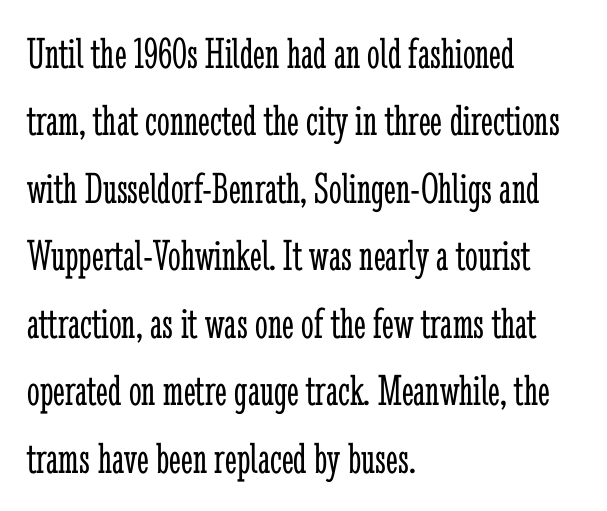
Q: Is the text bold? A: No.
Q: Is the text italic (slanted)? A: No, it is upright.
Q: Is the typeface a serif or a sans-serif typeface? A: Serif.
Q: Is the text underlined? A: No.
Q: How is the paragraph aligned? A: Left-aligned.
Q: Is the spacing between letters normal or unusually wide? A: Normal.
Q: Is the spacing between lines tight, normal or loose? A: Normal.
Q: Width (condensed, normal, or wide)? A: Condensed.
Q: Stroke contrast? A: Low.
Q: x-height? A: Medium.
Q: Monospaced? A: No.
